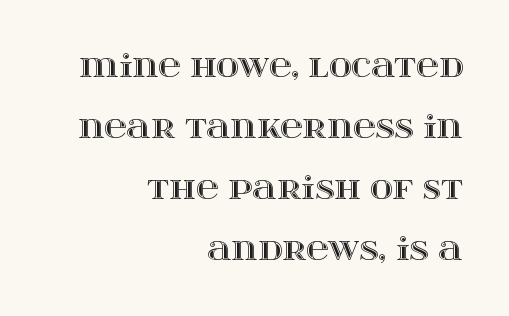
The image shows 31 px wide type, upright; set right-aligned, loose line spacing (1.97x), normal letter spacing, not underlined; a large x-height.
